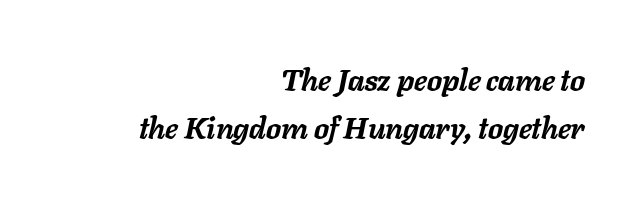
The image shows 30 px semibold type, italic (leaning right); set right-aligned, normal line spacing (1.6x), normal letter spacing, not underlined; low stroke contrast and a medium x-height.
